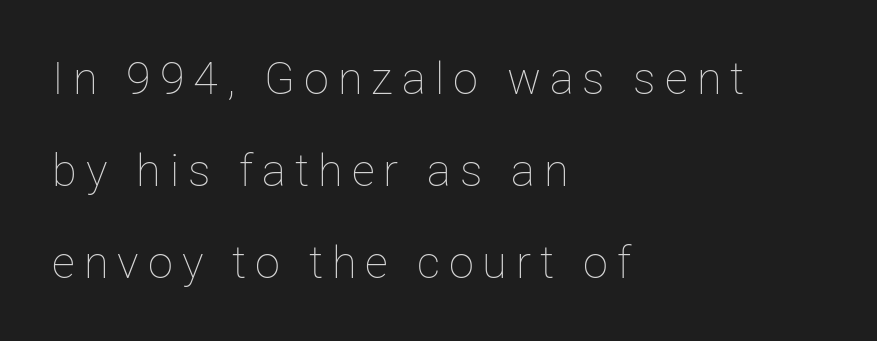
Horizontal alignment here is leftward, the default for most running prose. Stroke thickness stays within the range of a standard reading face or lighter. Think of a printed novel: that variable character pitch is what you see here. The words here are not underlined. Letter spacing: wide.
